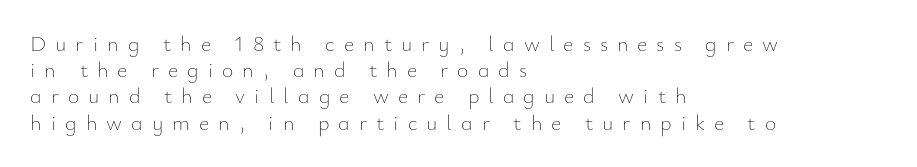
The image shows 22 px text type, upright; set left-aligned, line spacing 1.19x, unusually wide letter spacing (+0.41 em), not underlined.
